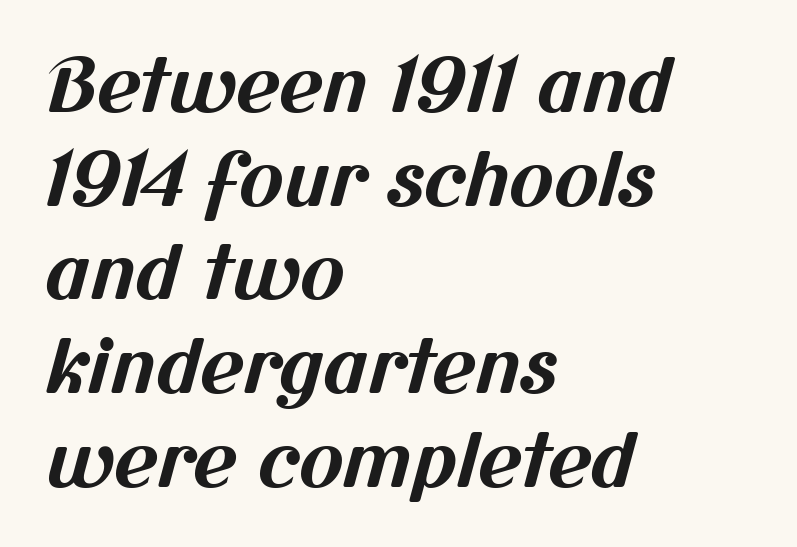
The image shows 75 px bold sans-serif type; set left-aligned, normal line spacing (1.25x), normal letter spacing, not underlined; medium stroke contrast and a medium x-height.
